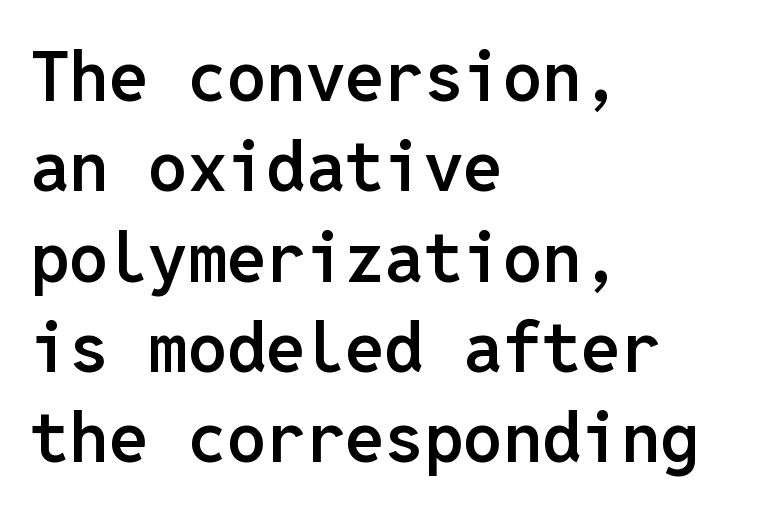
The image shows 70 px semibold sans-serif type, upright, monospaced; set left-aligned, normal line spacing (1.29x), normal letter spacing, not underlined; low stroke contrast and a medium x-height.
